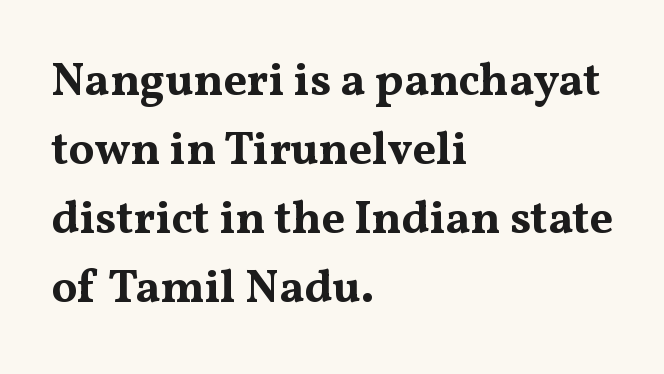
The image shows 46 px bold, wide serif type, upright; set left-aligned, normal line spacing (1.5x), normal letter spacing, not underlined; medium stroke contrast and a medium x-height.
